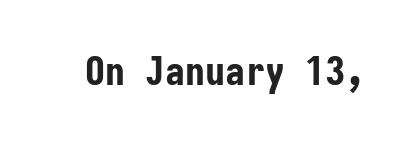
The image shows 40 px bold, condensed sans-serif type, upright, monospaced; set normal letter spacing, not underlined; low stroke contrast and a medium x-height.
